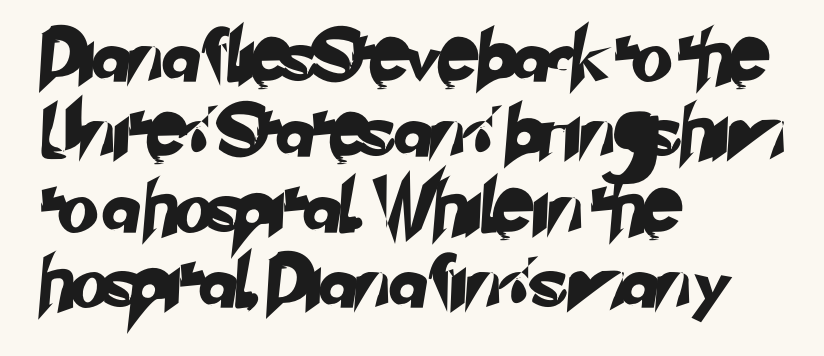
Q: Is the typeface a serif or a sans-serif typeface? A: Sans-serif.
Q: Is the text underlined? A: No.
Q: How is the paragraph aligned? A: Left-aligned.
Q: Is the spacing between letters normal or unusually wide? A: Normal.
Q: Is the spacing between lines tight, normal or loose? A: Normal.
Q: Width (condensed, normal, or wide)? A: Normal.
Q: Stroke contrast? A: Low.
Q: x-height? A: Small.
Q: Monospaced? A: No.
